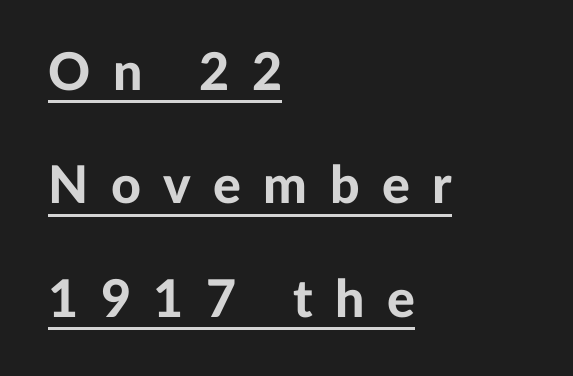
The sample's only ornament is a line tracing under the words. I'd describe the lettering as bold — thick and assertive. The letters are spread apart with noticeably loose tracking. These lines stand farther apart than default settings would place them.
